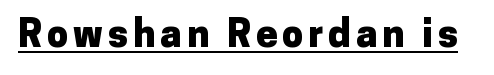
Think of a printed novel: that variable character pitch is what you see here. Note: no serifs on the glyphs. In terms of weight, the rendering is a true, heavy bold. These characters rest on top of a visible drawn line. Do the letters lean? They stand straight.
